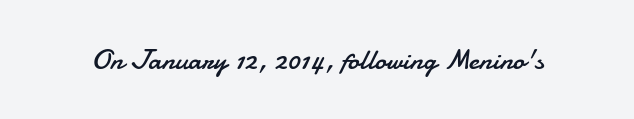
Does extra space separate the letters? No, they use regular spacing. The passage shown is typed in a proportional face where columns would drift. Descenders are the only things crossing below the line. The face used here is a sans, in the tradition of grotesques and geometrics. No chunkiness to these letters — they're not bold.
